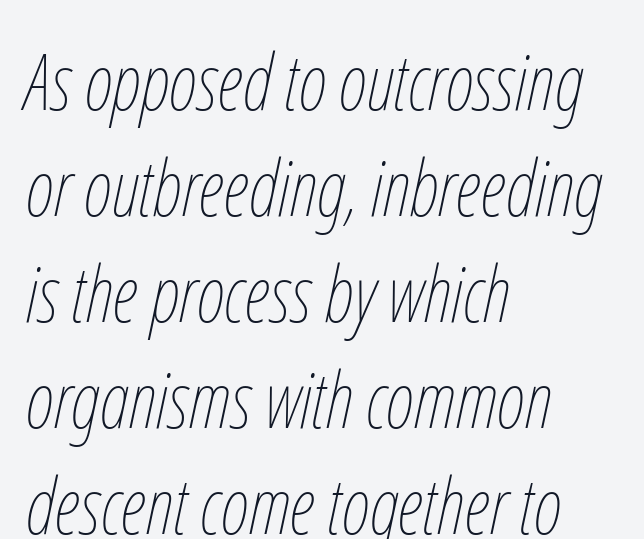
{"italic": "yes", "lean": "right", "slant_degrees": 12, "bold": "no", "weight": "thin", "width": "condensed", "stroke_contrast": "low", "x_height": "medium", "monospaced": "no", "underline": "no", "align": "left", "line_spacing": "normal", "line_spacing_ratio": 1.36, "letter_spacing": "normal", "letter_spacing_em": 0.0, "glyph_px": 78}
